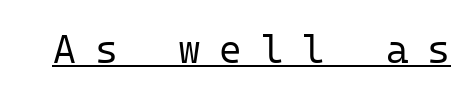
These lines were composed using upright roman letters. These lines have a slow, spaced-out rhythm from letter to letter. A baseline rule has been typeset under these characters. These lines are composed in type without serifs.
